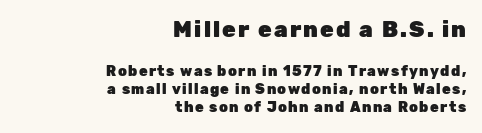
Each row of text sits above clean, open space. Where is the straight margin? On the right. Whoever set this chose a conventional vertical rhythm. In this sample the first text group is rendered at the bigger scale. Vertical strokes here are truly vertical.
